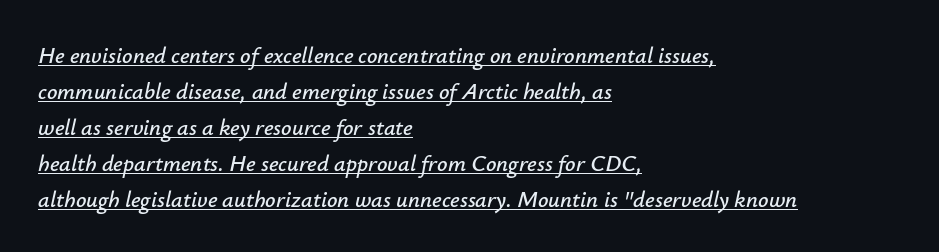
Q: Is the text italic (slanted)? A: Yes, it leans right by about 12 degrees.
Q: Is the text underlined? A: Yes.
Q: How is the paragraph aligned? A: Left-aligned.
Q: Is the spacing between letters normal or unusually wide? A: Normal.
Q: Is the spacing between lines tight, normal or loose? A: Normal.
